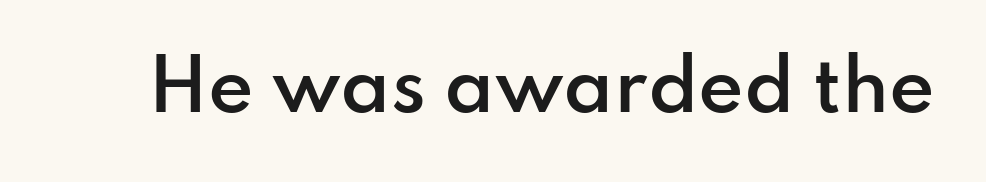
Each letter keeps its own natural width here, so spacing adapts to shape. If you drew a line through each stem, it would be perfectly vertical. Typesetter's note: demi weight, one step under bold. The letters carry no serifs — their stems end cleanly without finishing strokes.
